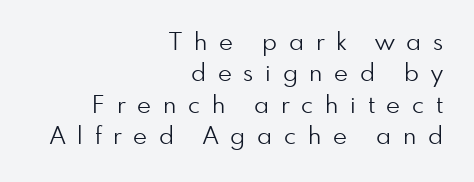
{"italic": "no", "bold": "no", "underline": "no", "align": "right", "line_spacing": "normal", "line_spacing_ratio": 1.31, "letter_spacing": "wide", "letter_spacing_em": 0.49, "glyph_px": 24}
